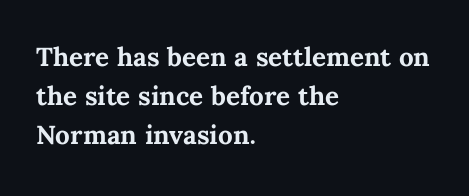
Successive baselines arrive at the customary interval. Nope, not italic — everything's standing straight. Stroke thickness is high; the sample reads as a true bold. Line starts are locked; line ends wander. Clear beneath every line of the passage. The line texture is even and compact thanks to regular tracking.
